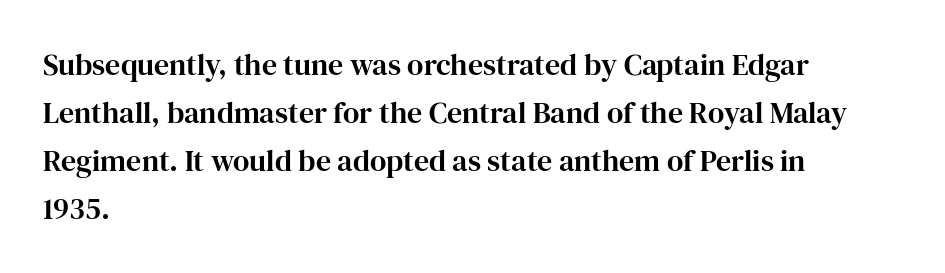
The image shows 30 px serif type, upright; set left-aligned, normal line spacing (1.6x), normal letter spacing, not underlined; high stroke contrast and a medium x-height.
